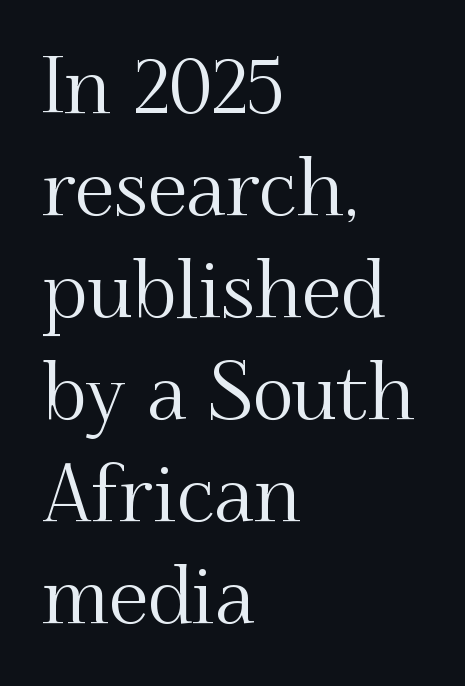
Q: Is the text italic (slanted)? A: No, it is upright.
Q: Is the typeface a serif or a sans-serif typeface? A: Serif.
Q: Is the text underlined? A: No.
Q: How is the paragraph aligned? A: Left-aligned.
Q: Is the spacing between letters normal or unusually wide? A: Normal.
Q: Is the spacing between lines tight, normal or loose? A: Normal.
Q: Width (condensed, normal, or wide)? A: Normal.
Q: Stroke contrast? A: Medium.
Q: x-height? A: Small.
Q: Monospaced? A: No.
